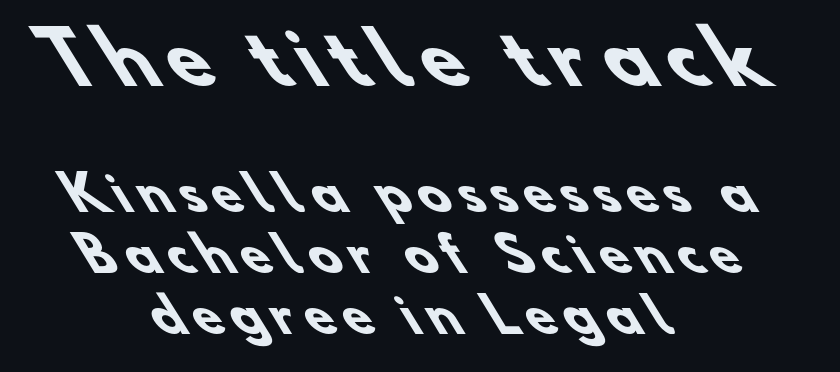
{"serif": "no", "bold": "yes", "weight": "heavy", "width": "normal", "stroke_contrast": "low", "x_height": "small", "monospaced": "no", "underline": "no", "align": "center", "line_spacing": "normal", "line_spacing_ratio": 1.29, "letter_spacing": "wide", "letter_spacing_em": 0.2, "larger_block": "first", "size_ratio": 1.49, "glyph_px": 70}
